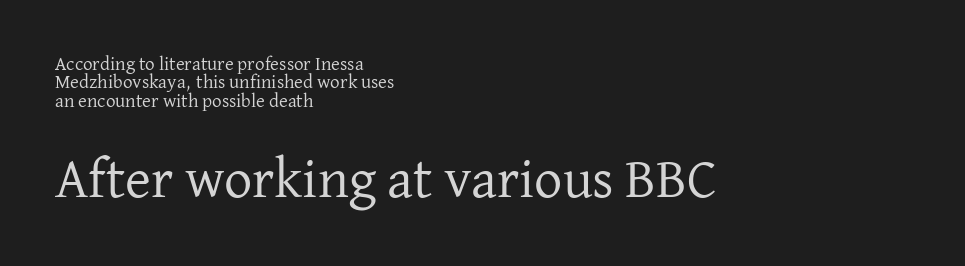
Posture: vertical. Small over large — that's the arrangement of the two blocks here. Reading down the block, your eye returns to a fixed left position each line. If you measured baseline to baseline, you'd find a short distance. The face looks like a standard text weight, possibly lighter.
